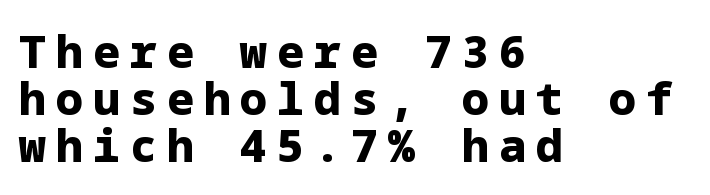
Q: Is the text bold? A: Yes.
Q: Is the text italic (slanted)? A: No, it is upright.
Q: Is the typeface a serif or a sans-serif typeface? A: Sans-serif.
Q: Is the text underlined? A: No.
Q: How is the paragraph aligned? A: Left-aligned.
Q: Is the spacing between letters normal or unusually wide? A: Unusually wide.
Q: Is the spacing between lines tight, normal or loose? A: Tight.
Q: Width (condensed, normal, or wide)? A: Normal.
Q: Stroke contrast? A: Low.
Q: x-height? A: Medium.
